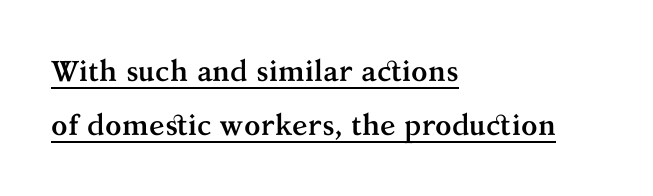
The image shows 29 px semibold serif type, upright; set left-aligned, line spacing 1.86x, normal letter spacing, underlined; medium stroke contrast and a medium x-height.
